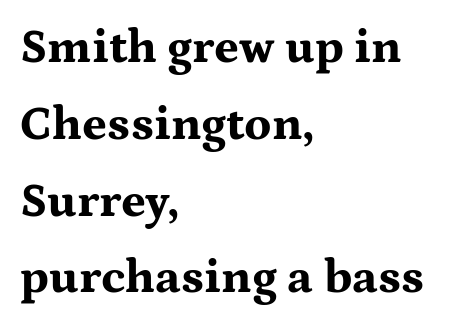
The image shows 48 px bold, wide serif type, upright; set left-aligned, normal line spacing (1.6x), normal letter spacing, not underlined; medium stroke contrast and a medium x-height.
